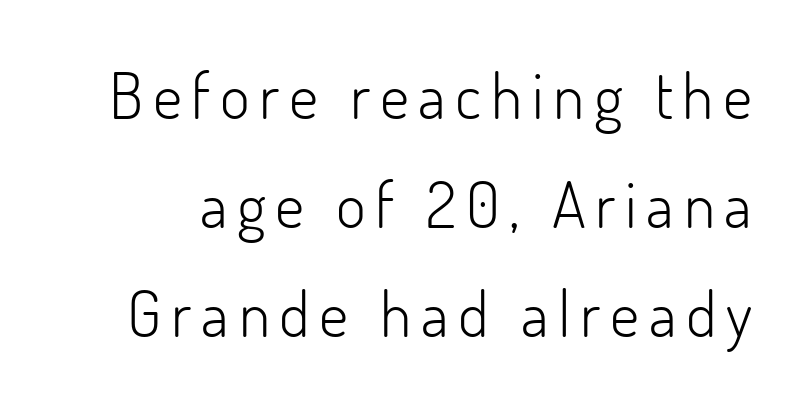
A normal amount of white space separates one row of letters from the next. Rendered with straight, roman letterforms. Heaviness? Minimal to ordinary, like unemphasized prose. These lines are composed in type without serifs. Proportional: the letters do not fall into vertical columns. No word sits above an underline.
